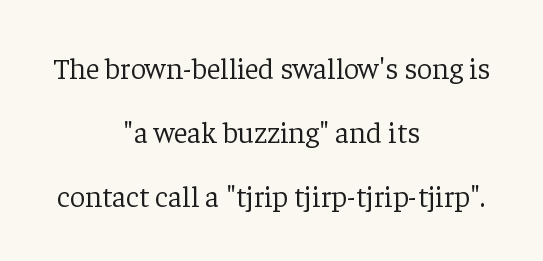
No extra tracking has been applied to these lines. No chunkiness to these letters — they're not bold. The foot of each line stays bare and open. Caption: multi-line text, centered on the measure. Is this a fixed-width face? No — the glyphs have proportional, varying widths.
